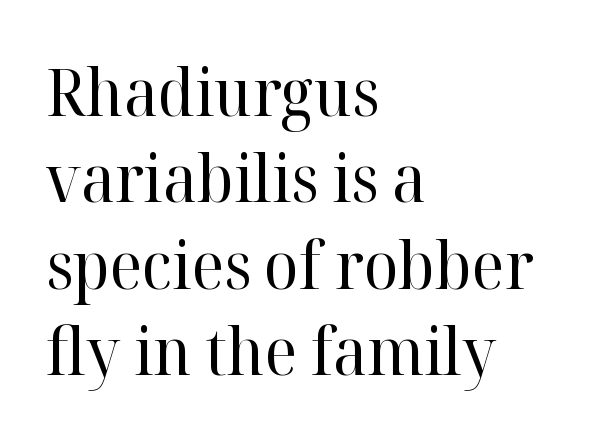
The image shows 65 px regular-weight serif type, upright; set left-aligned, normal line spacing (1.33x), normal letter spacing, not underlined; high stroke contrast and a medium x-height.
